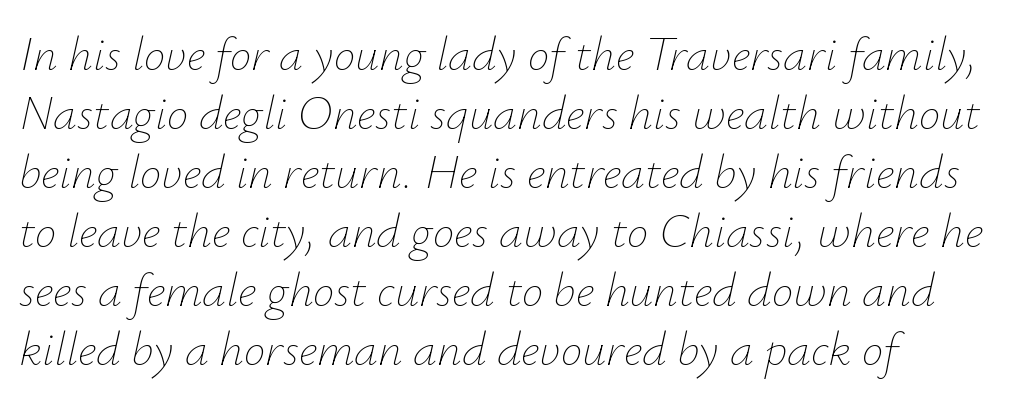
Q: Is the text bold? A: No.
Q: Is the text italic (slanted)? A: Yes, it leans right by about 12 degrees.
Q: Is the text underlined? A: No.
Q: How is the paragraph aligned? A: Left-aligned.
Q: Is the spacing between letters normal or unusually wide? A: Normal.
Q: Width (condensed, normal, or wide)? A: Normal.
Q: Stroke contrast? A: Low.
Q: x-height? A: Small.
Q: Monospaced? A: No.
